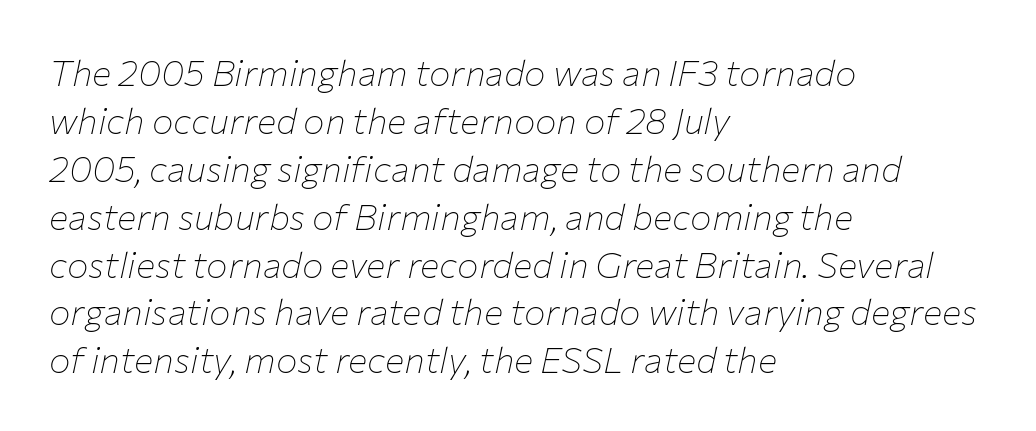
Q: Is the text bold? A: No.
Q: Is the text italic (slanted)? A: Yes, it leans right by about 12 degrees.
Q: Is the text underlined? A: No.
Q: How is the paragraph aligned? A: Left-aligned.
Q: Is the spacing between letters normal or unusually wide? A: Normal.
Q: Is the spacing between lines tight, normal or loose? A: Normal.
Q: Width (condensed, normal, or wide)? A: Normal.
Q: Stroke contrast? A: Low.
Q: x-height? A: Medium.
Q: Monospaced? A: No.
